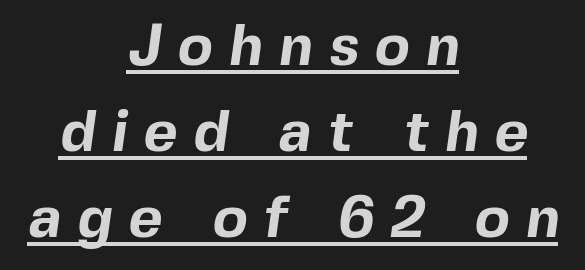
To sum up the face: it is a sans, with no serifs. The tracking reads as deliberately expanded to a designer's eye. Is the block centered? Yes — each line is placed symmetrically about the middle. In terms of leading, this rendering sits right in the middle. The passage shown is underscored from start to finish. The face used here has the dense, thick strokes of a bold.
